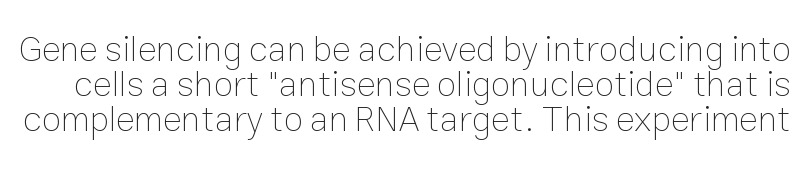
{"italic": "no", "bold": "no", "weight": "thin", "width": "normal", "stroke_contrast": "low", "x_height": "medium", "monospaced": "no", "underline": "no", "line_spacing": "tight", "line_spacing_ratio": 0.97, "letter_spacing": "normal", "letter_spacing_em": 0.0, "glyph_px": 36}
